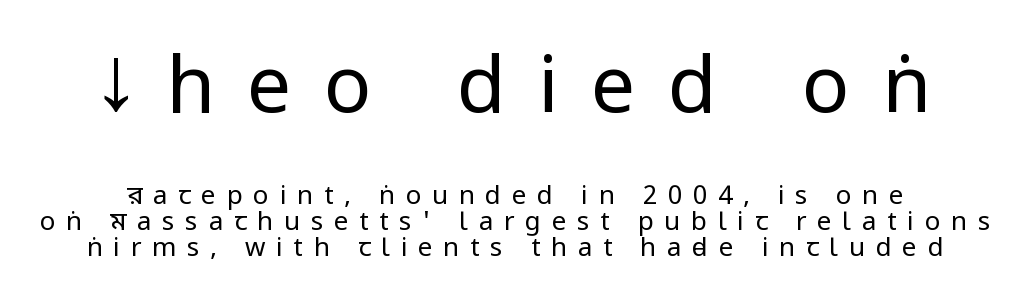
Honestly, there is no underline to notice here at all. The block of text is dense from top to bottom, with scant space between rows. Stem width sits at or under what a default text font uses. Block one is the big one; block two sits smaller underneath.
